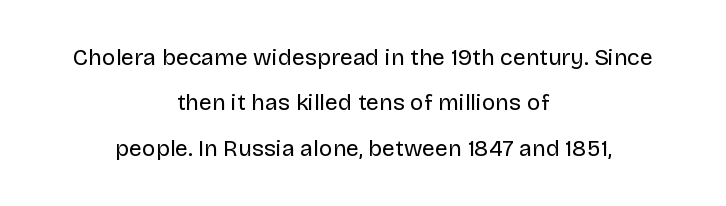
{"italic": "no", "bold": "no", "underline": "no", "align": "center", "line_spacing": "loose", "line_spacing_ratio": 1.97, "letter_spacing": "normal", "letter_spacing_em": 0.0, "glyph_px": 23}
